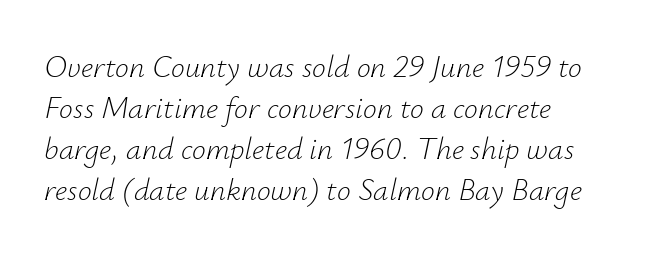
{"italic": "yes", "lean": "right", "slant_degrees": 12, "bold": "no", "weight": "light", "width": "normal", "stroke_contrast": "low", "x_height": "small", "monospaced": "no", "underline": "no", "align": "left", "line_spacing": "normal", "line_spacing_ratio": 1.32, "letter_spacing": "normal", "letter_spacing_em": 0.0, "glyph_px": 31}
